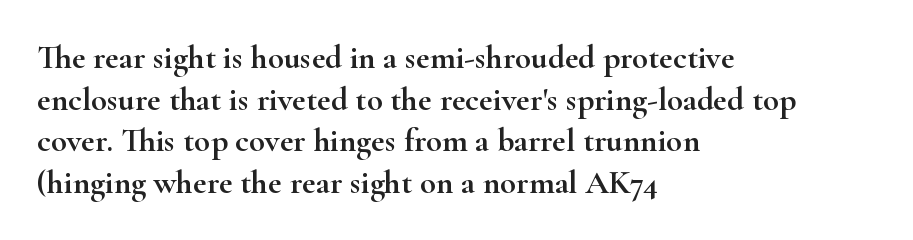
{"serif": "yes", "italic": "no", "width": "wide", "stroke_contrast": "high", "x_height": "small", "monospaced": "no", "underline": "no", "align": "left", "line_spacing": "normal", "line_spacing_ratio": 1.26, "letter_spacing": "normal", "letter_spacing_em": 0.0, "glyph_px": 33}
